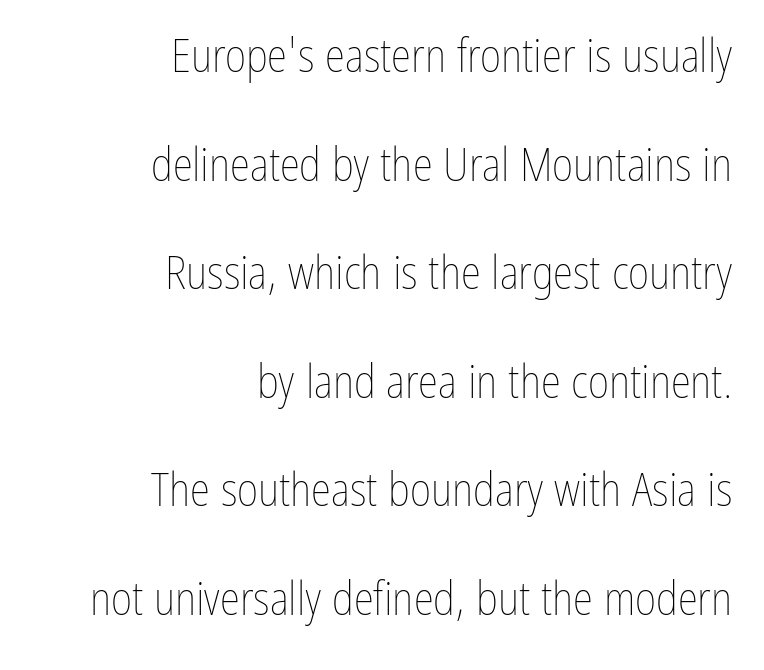
{"italic": "no", "bold": "no", "weight": "thin", "width": "condensed", "stroke_contrast": "low", "x_height": "medium", "monospaced": "no", "underline": "no", "align": "right", "line_spacing": "loose", "line_spacing_ratio": 2.36, "letter_spacing": "normal", "letter_spacing_em": 0.0, "glyph_px": 46}
